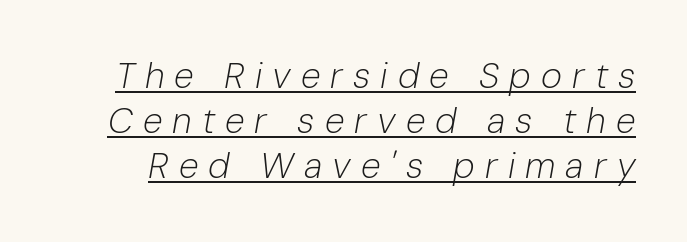
{"italic": "yes", "lean": "right", "slant_degrees": 10, "bold": "no", "weight": "light", "width": "normal", "stroke_contrast": "low", "x_height": "medium", "monospaced": "no", "underline": "yes", "line_spacing": "normal", "line_spacing_ratio": 1.25, "letter_spacing": "wide", "letter_spacing_em": 0.28, "glyph_px": 36}
